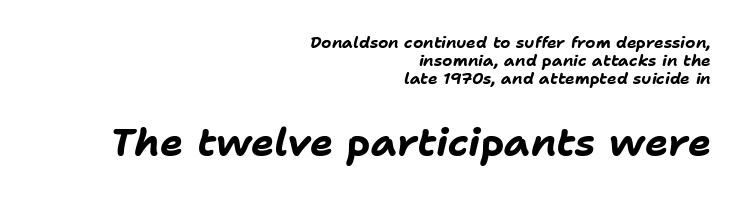
Look at the glyph heights: the lower group is clearly the bigger setting. The lines are packed closely together with very little leading. A dark, heavy texture on the line: the type is bold. One-word summary of the alignment: right. Proportional: the letters do not fall into vertical columns.
